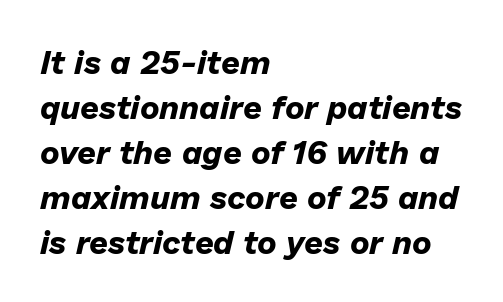
{"italic": "yes", "lean": "right", "slant_degrees": 13, "bold": "yes", "weight": "bold", "width": "normal", "stroke_contrast": "low", "x_height": "medium", "monospaced": "no", "underline": "no", "align": "left", "line_spacing": "normal", "line_spacing_ratio": 1.36, "letter_spacing": "normal", "letter_spacing_em": 0.0, "glyph_px": 33}
